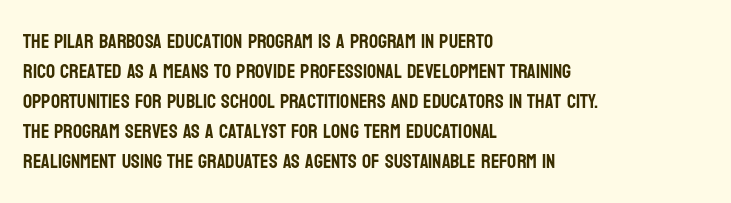
The image shows 20 px text type, upright; set left-aligned, normal line spacing (1.5x), normal letter spacing, not underlined.
